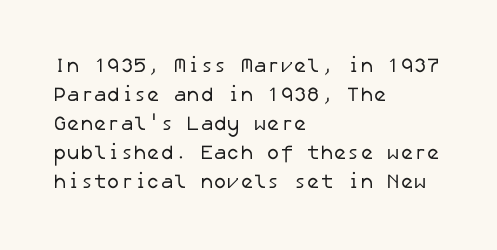
This is not heavy type; no bold has been used. The rag falls on the right side of this text block. Descenders hang freely into open space. What's the leading like? Ordinary, nothing unusual. Is the letter spacing exaggerated? No — it looks like the ordinary default.
